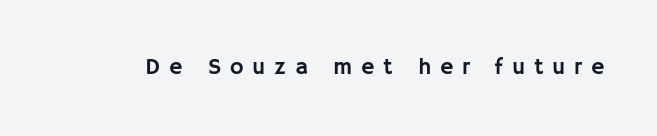
{"italic": "no", "underline": "no", "letter_spacing": "wide", "letter_spacing_em": 0.38, "glyph_px": 23}
